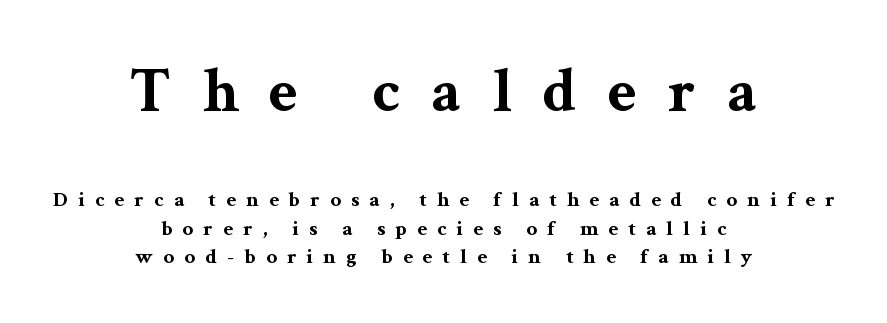
The image shows 63 px bold, wide serif type, upright; set centered, normal line spacing (1.35x), unusually wide letter spacing (+0.49 em), not underlined; the first (top) block is 3.0x larger; medium stroke contrast and a medium x-height.
